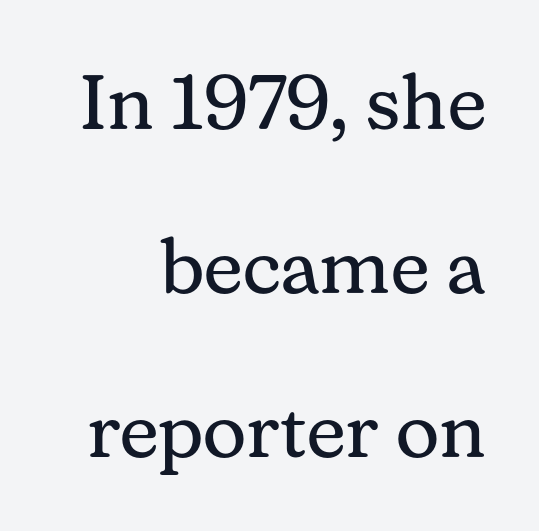
{"serif": "yes", "italic": "no", "bold": "no", "weight": "regular", "width": "normal", "stroke_contrast": "medium", "x_height": "medium", "monospaced": "no", "underline": "no", "align": "right", "line_spacing": "loose", "line_spacing_ratio": 2.13, "letter_spacing": "normal", "letter_spacing_em": 0.0, "glyph_px": 77}
